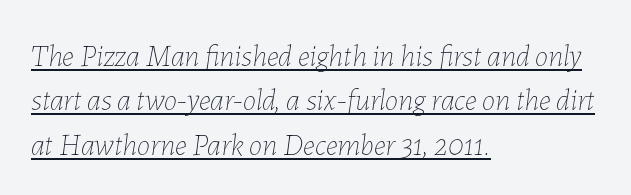
The image shows 30 px thin type, italic (leaning right); set left-aligned, normal line spacing (1.48x), normal letter spacing, underlined; low stroke contrast and a medium x-height.
